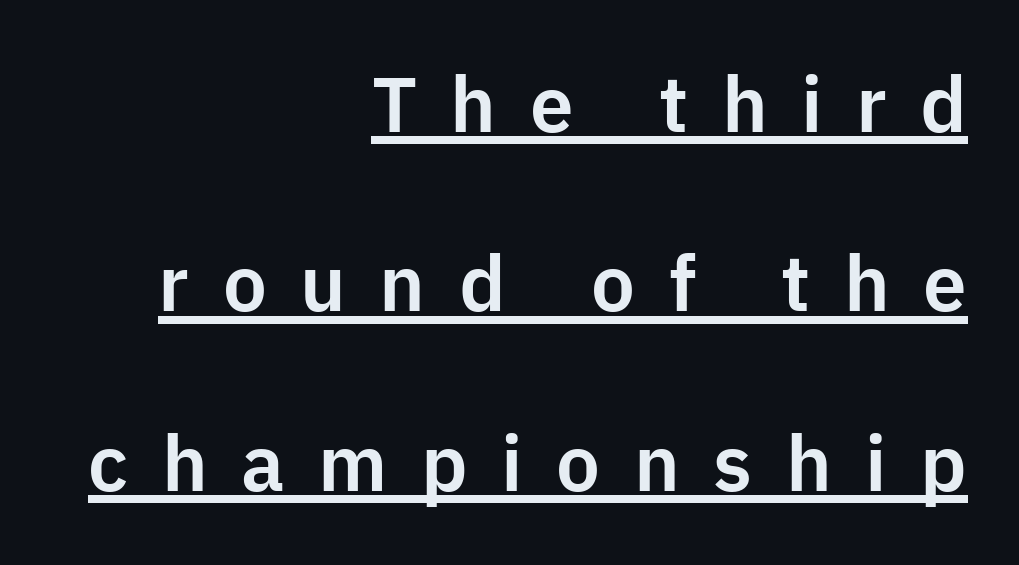
The image shows 78 px sans-serif type, upright; set right-aligned, loose line spacing (2.3x), unusually wide letter spacing (+0.43 em), underlined; low stroke contrast and a medium x-height.
